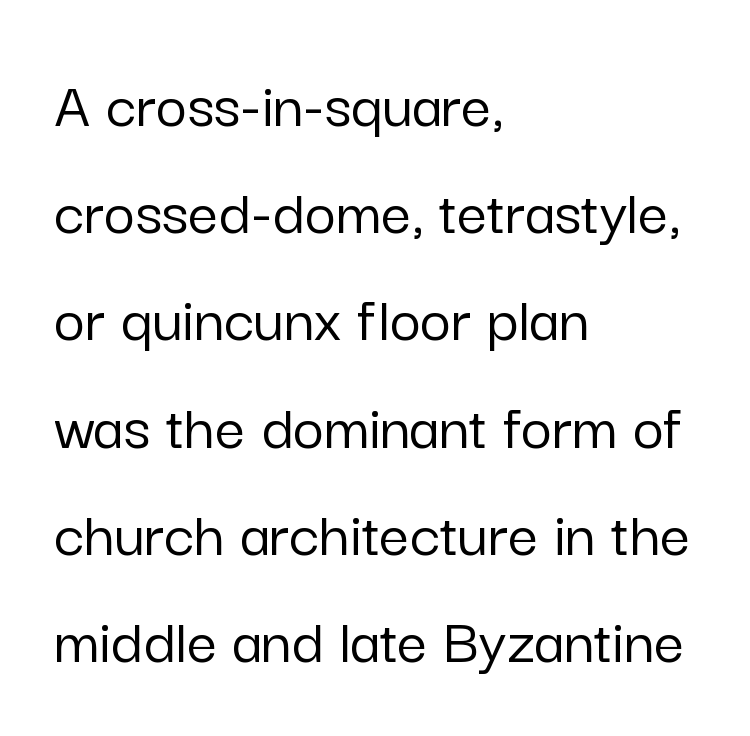
Q: Is the text italic (slanted)? A: No, it is upright.
Q: Is the typeface a serif or a sans-serif typeface? A: Sans-serif.
Q: Is the text underlined? A: No.
Q: How is the paragraph aligned? A: Left-aligned.
Q: Is the spacing between letters normal or unusually wide? A: Normal.
Q: Is the spacing between lines tight, normal or loose? A: Normal.
Q: Width (condensed, normal, or wide)? A: Normal.
Q: Stroke contrast? A: Low.
Q: x-height? A: Medium.
Q: Monospaced? A: No.
